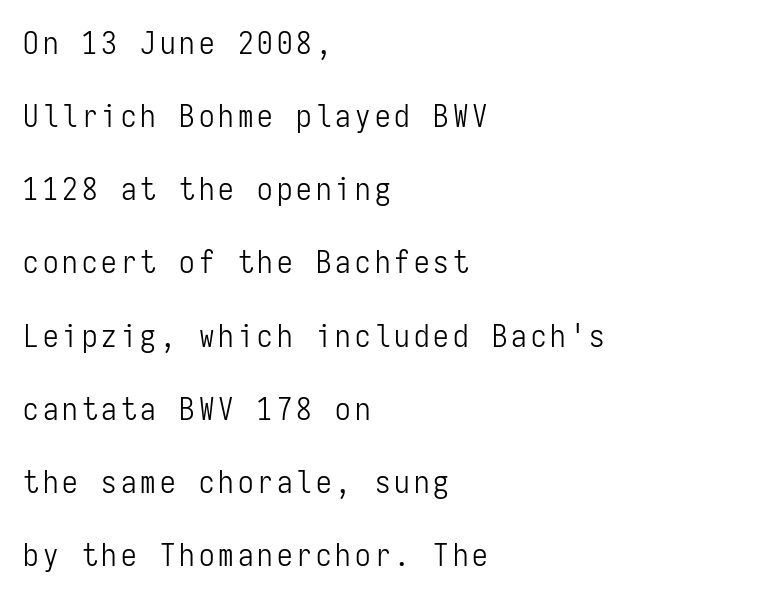
The image shows 31 px light, condensed sans-serif type, upright, monospaced; set left-aligned, loose line spacing (2.36x), not underlined; low stroke contrast and a medium x-height.
